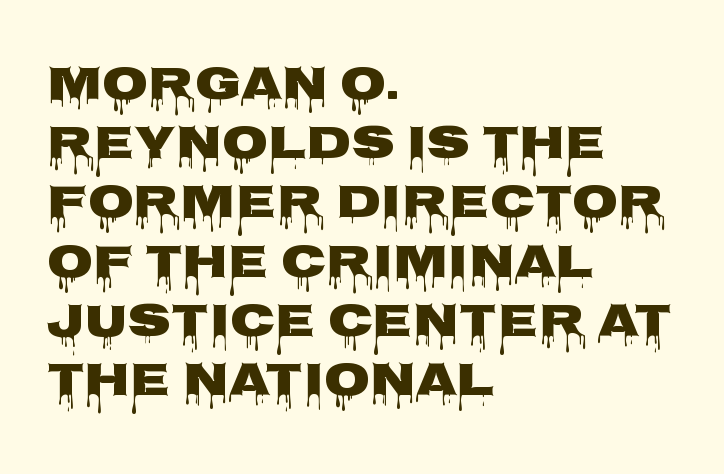
Q: Is the text italic (slanted)? A: No, it is upright.
Q: Is the typeface a serif or a sans-serif typeface? A: Sans-serif.
Q: Is the text underlined? A: No.
Q: How is the paragraph aligned? A: Left-aligned.
Q: Is the spacing between letters normal or unusually wide? A: Normal.
Q: Is the spacing between lines tight, normal or loose? A: Normal.
Q: Width (condensed, normal, or wide)? A: Wide.
Q: Stroke contrast? A: Low.
Q: x-height? A: Large.
Q: Monospaced? A: No.
